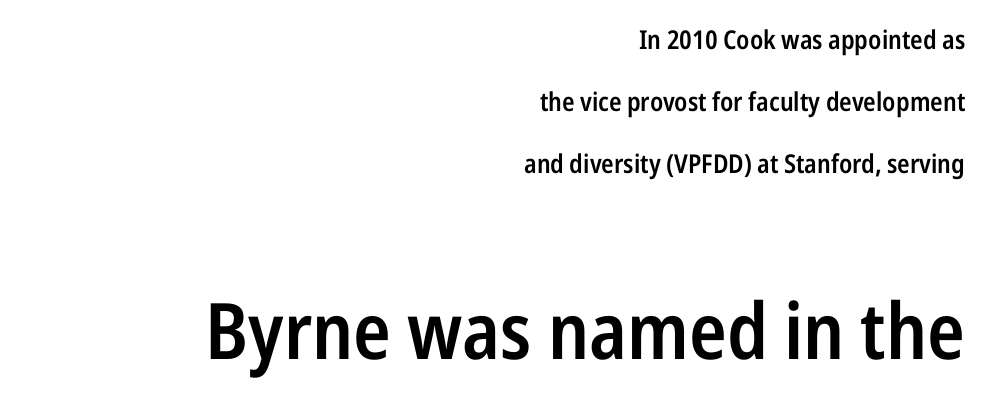
The image shows 78 px semibold, condensed sans-serif type, upright; set right-aligned, loose line spacing (2.38x), normal letter spacing, not underlined; the second (bottom) block is 3.0x larger; low stroke contrast and a medium x-height.
